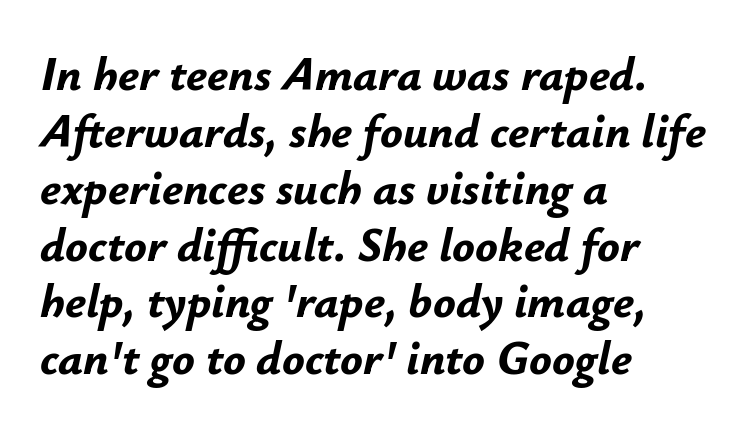
This is oblique type, the kind used for emphasis or titles. This sample has the flowing, uneven cadence of proportional lettering. The strokes are fattened all the way to bold. Only glyphs here, with clear space below each row. Letter spacing: default.
